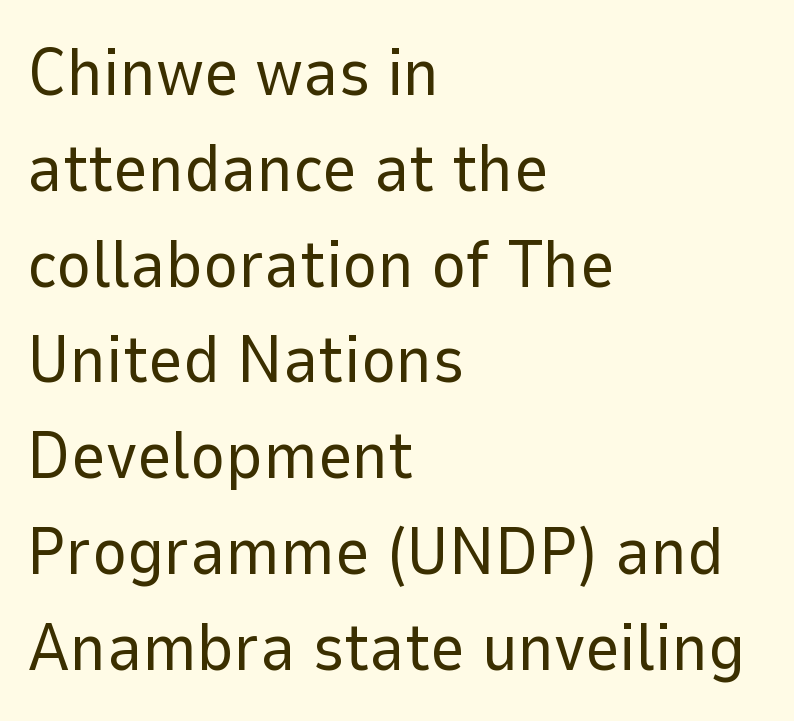
Q: Is the text bold? A: No.
Q: Is the text italic (slanted)? A: No, it is upright.
Q: Is the typeface a serif or a sans-serif typeface? A: Sans-serif.
Q: Is the text underlined? A: No.
Q: How is the paragraph aligned? A: Left-aligned.
Q: Is the spacing between letters normal or unusually wide? A: Normal.
Q: Is the spacing between lines tight, normal or loose? A: Normal.
Q: Width (condensed, normal, or wide)? A: Normal.
Q: Stroke contrast? A: Low.
Q: x-height? A: Medium.
Q: Monospaced? A: No.
